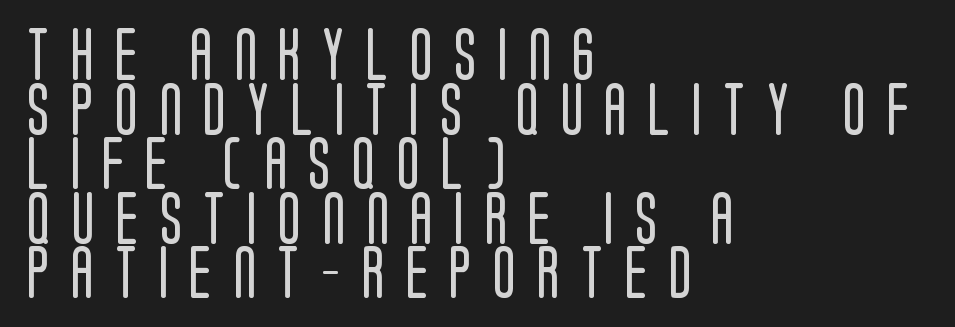
Q: Is the text bold? A: No.
Q: Is the text italic (slanted)? A: No, it is upright.
Q: Is the typeface a serif or a sans-serif typeface? A: Sans-serif.
Q: Is the text underlined? A: No.
Q: How is the paragraph aligned? A: Left-aligned.
Q: Is the spacing between letters normal or unusually wide? A: Unusually wide.
Q: Is the spacing between lines tight, normal or loose? A: Tight.
Q: Width (condensed, normal, or wide)? A: Condensed.
Q: Stroke contrast? A: Low.
Q: x-height? A: Large.
Q: Monospaced? A: No.
